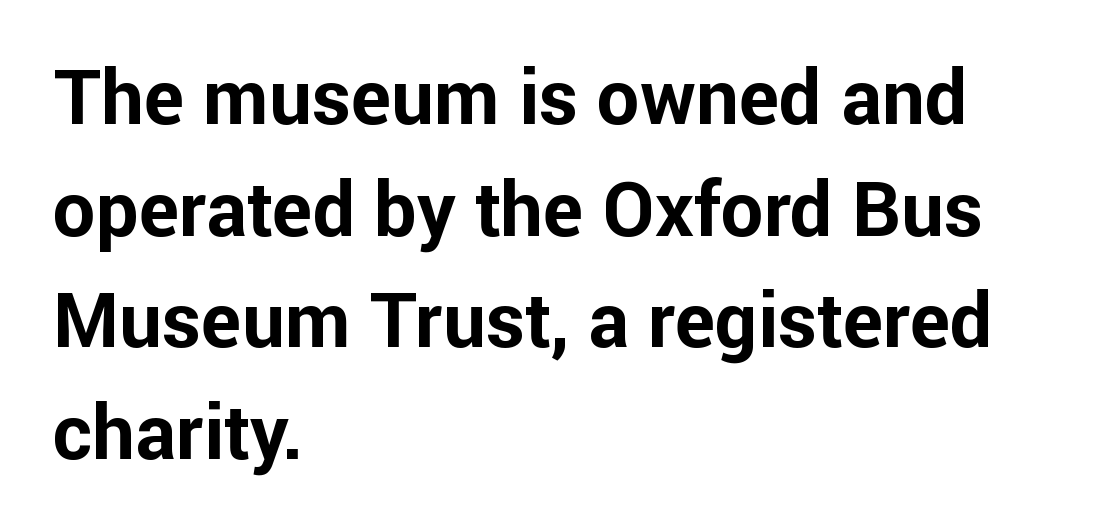
{"serif": "no", "italic": "no", "bold": "yes", "weight": "bold", "width": "normal", "stroke_contrast": "low", "x_height": "medium", "monospaced": "no", "underline": "no", "align": "left", "line_spacing": "normal", "line_spacing_ratio": 1.47, "letter_spacing": "normal", "letter_spacing_em": 0.0, "glyph_px": 76}
